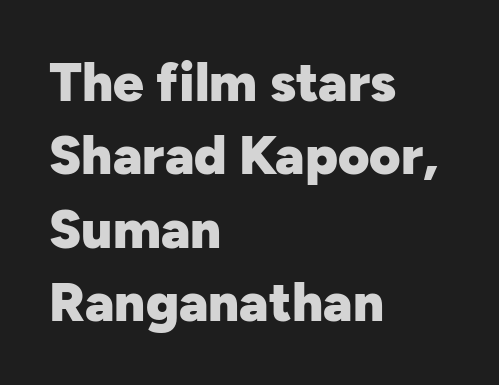
Q: Is the text bold? A: Yes.
Q: Is the text italic (slanted)? A: No, it is upright.
Q: Is the typeface a serif or a sans-serif typeface? A: Sans-serif.
Q: Is the text underlined? A: No.
Q: How is the paragraph aligned? A: Left-aligned.
Q: Is the spacing between letters normal or unusually wide? A: Normal.
Q: Is the spacing between lines tight, normal or loose? A: Normal.
Q: Width (condensed, normal, or wide)? A: Normal.
Q: Stroke contrast? A: Low.
Q: x-height? A: Medium.
Q: Monospaced? A: No.
